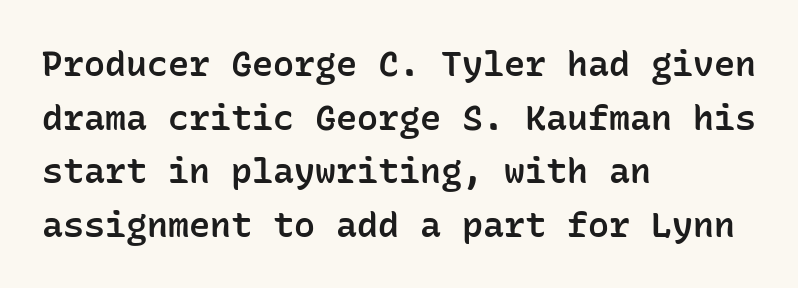
Q: Is the text bold? A: Semi-bold.
Q: Is the text italic (slanted)? A: No, it is upright.
Q: Is the typeface a serif or a sans-serif typeface? A: Sans-serif.
Q: Is the text underlined? A: No.
Q: How is the paragraph aligned? A: Left-aligned.
Q: Is the spacing between letters normal or unusually wide? A: Normal.
Q: Is the spacing between lines tight, normal or loose? A: Normal.
Q: Width (condensed, normal, or wide)? A: Normal.
Q: Stroke contrast? A: Low.
Q: x-height? A: Medium.
Q: Monospaced? A: Yes.
